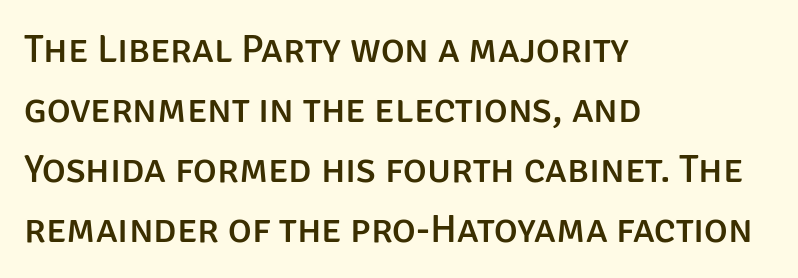
{"serif": "no", "italic": "no", "width": "normal", "stroke_contrast": "low", "x_height": "large", "monospaced": "no", "underline": "no", "align": "left", "line_spacing": "normal", "line_spacing_ratio": 1.5, "letter_spacing": "normal", "letter_spacing_em": 0.0, "glyph_px": 40}
